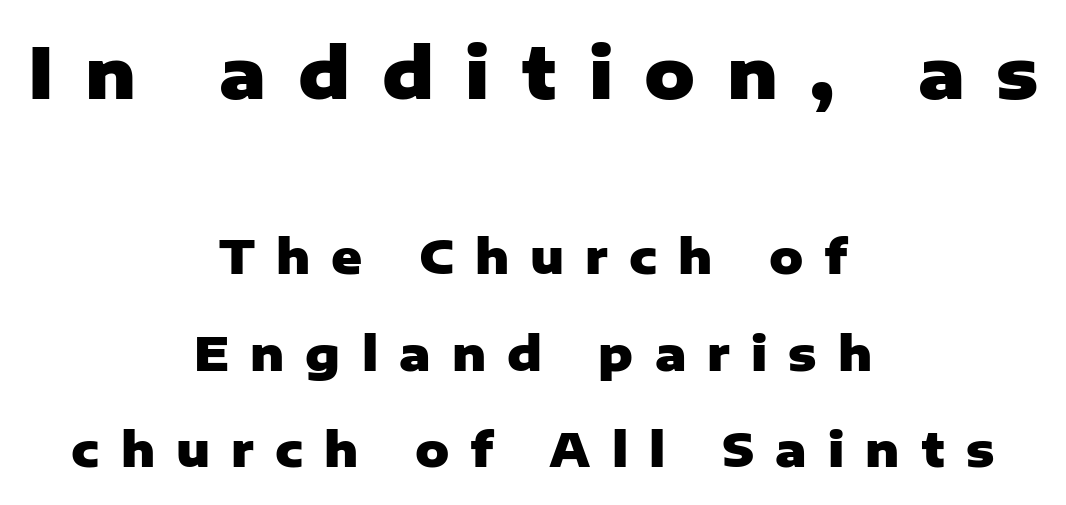
The image shows 70 px heavy sans-serif type, upright; set centered, loose line spacing (2.05x), unusually wide letter spacing (+0.45 em), not underlined; the first (top) block is 1.49x larger; low stroke contrast and a medium x-height.
